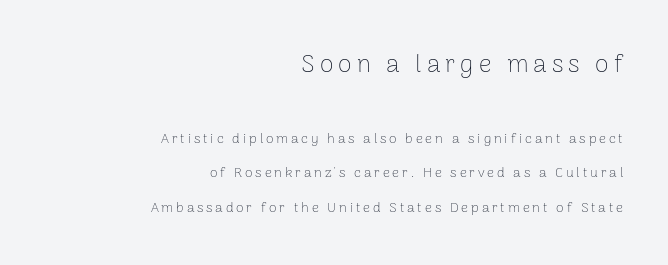
The image shows 25 px text type, upright; set right-aligned, loose line spacing (2.47x), unusually wide letter spacing (+0.2 em), not underlined; the first (top) block is 1.79x larger.
